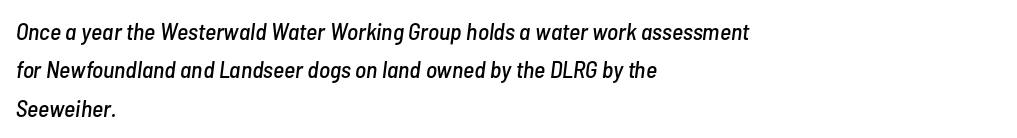
The vertical gap from one line to the next is medium. This sample uses plain, unmodified letter spacing. Characters are canted at an angle relative to the baseline's perpendicular. Compared with a centered layout, this one pins lines to the left instead. Descender tails drop into unmarked territory.
